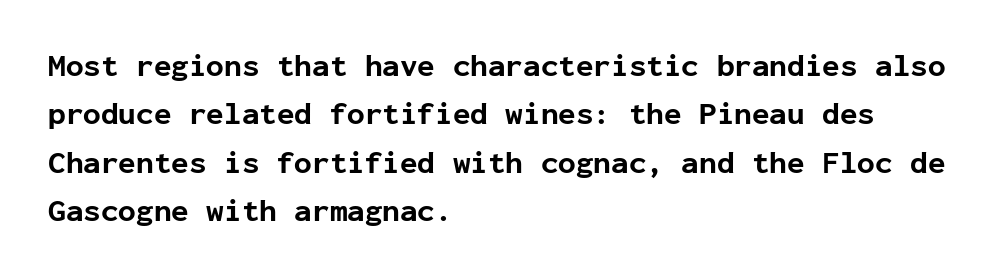
The image shows 32 px bold sans-serif type, upright, monospaced; set left-aligned, normal line spacing (1.51x), normal letter spacing, not underlined; low stroke contrast and a medium x-height.
